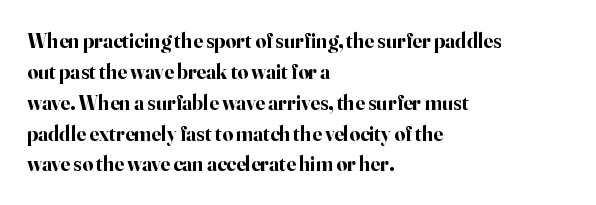
Posture: vertical. A classic flush-left, rag-right setting is used for this passage. Horizontal bands of white between lines are of average thickness. Each word holds together tightly as a unit, with standard inter-letter gaps. The font is running at its bold setting.
